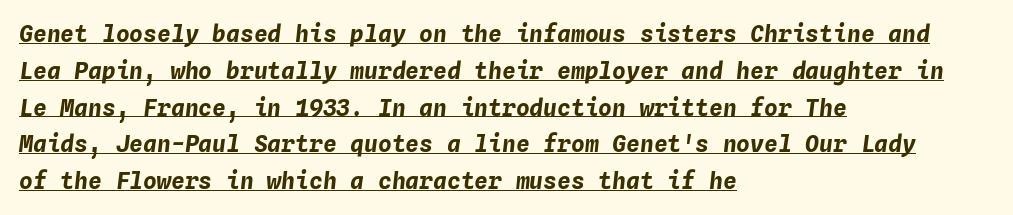
The image shows 23 px bold type, italic (leaning right); set left-aligned, normal line spacing (1.6x), normal letter spacing, underlined.
